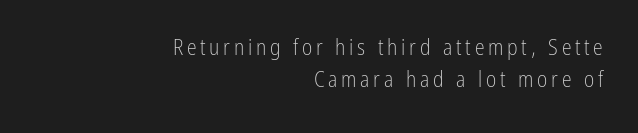
Q: Is the text bold? A: No.
Q: Is the text italic (slanted)? A: No, it is upright.
Q: Is the text underlined? A: No.
Q: How is the paragraph aligned? A: Right-aligned.
Q: Is the spacing between lines tight, normal or loose? A: Normal.
